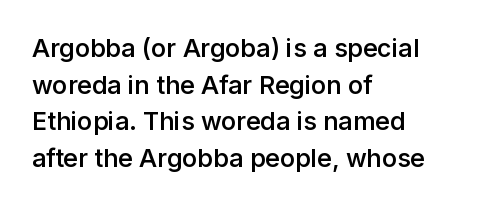
Q: Is the text bold? A: Semi-bold.
Q: Is the text italic (slanted)? A: No, it is upright.
Q: Is the text underlined? A: No.
Q: How is the paragraph aligned? A: Left-aligned.
Q: Is the spacing between letters normal or unusually wide? A: Normal.
Q: Is the spacing between lines tight, normal or loose? A: Normal.
